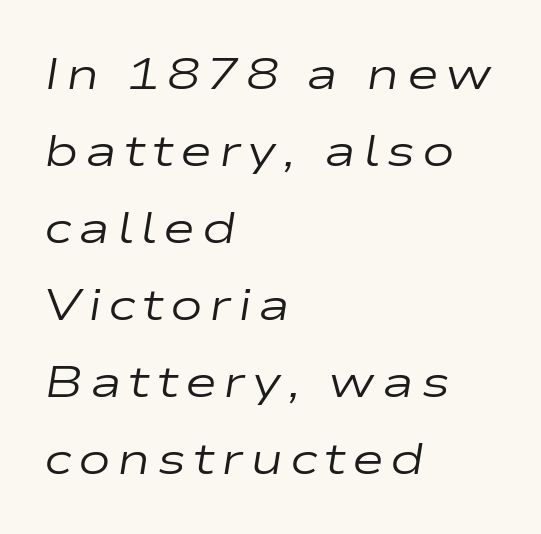
{"italic": "yes", "lean": "right", "slant_degrees": 9, "bold": "no", "weight": "regular", "width": "wide", "stroke_contrast": "low", "x_height": "medium", "monospaced": "no", "underline": "no", "align": "left", "line_spacing_ratio": 1.75, "glyph_px": 44}
